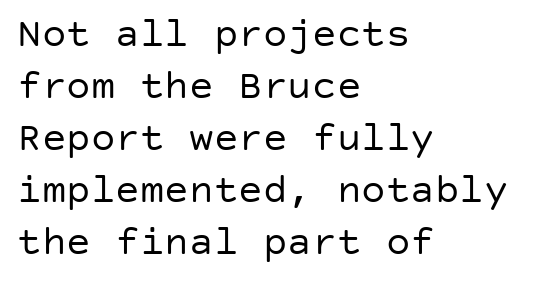
Spacing between characters is what you'd get straight out of the box. The space between consecutive lines is moderate. The foot of each line stays bare and open. To sum up the face: it is a sans, with no serifs. These lines are set flush left with a ragged right edge.
